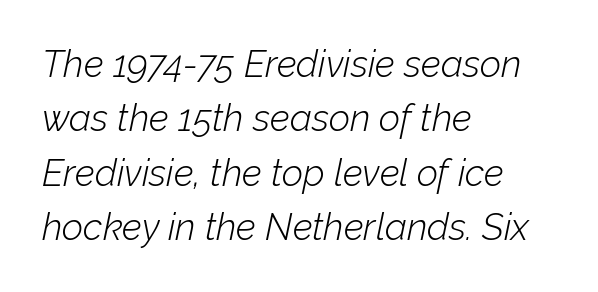
{"italic": "yes", "lean": "right", "slant_degrees": 12, "bold": "no", "weight": "light", "width": "normal", "stroke_contrast": "low", "x_height": "medium", "monospaced": "no", "underline": "no", "align": "left", "line_spacing": "normal", "line_spacing_ratio": 1.47, "letter_spacing": "normal", "letter_spacing_em": 0.0, "glyph_px": 37}
